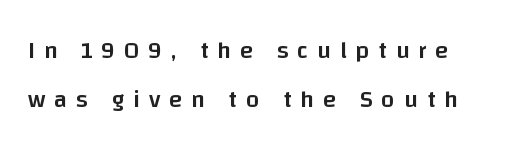
The letters stand straight up with perfectly vertical stems. Weight: semibold (demi). The foot of each line stays bare and open. You could only call the tracking loose — the letters float apart. Honestly, the rows look like they've been pulled way apart.
